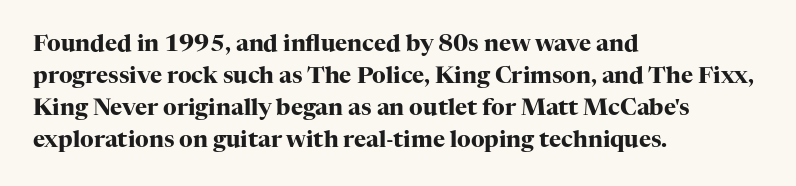
The image shows 23 px bold type, upright; set left-aligned, normal line spacing (1.39x), normal letter spacing, not underlined.
